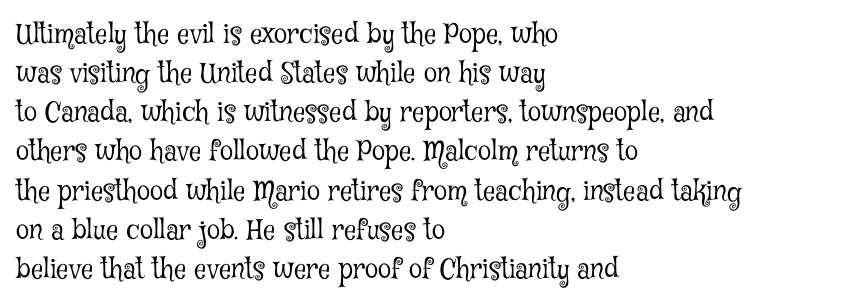
{"italic": "no", "bold": "no", "underline": "no", "align": "left", "line_spacing": "normal", "line_spacing_ratio": 1.45, "letter_spacing": "normal", "letter_spacing_em": 0.0, "glyph_px": 27}
